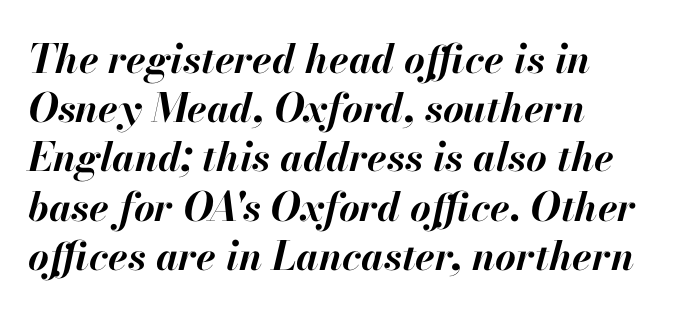
{"italic": "yes", "lean": "right", "slant_degrees": 13, "bold": "yes", "weight": "bold", "width": "normal", "stroke_contrast": "high", "x_height": "small", "monospaced": "no", "underline": "no", "align": "left", "line_spacing_ratio": 1.23, "letter_spacing": "normal", "letter_spacing_em": 0.0, "glyph_px": 40}
